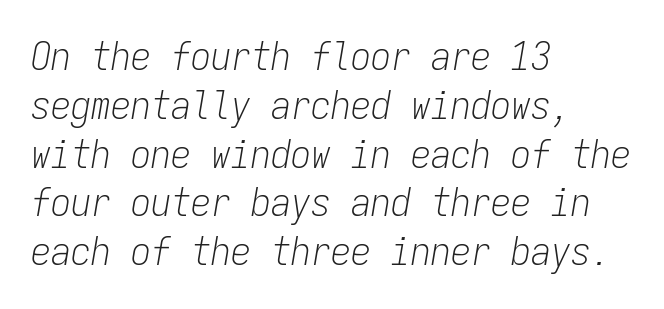
Q: Is the text bold? A: No.
Q: Is the text italic (slanted)? A: Yes, it leans right by about 9 degrees.
Q: Is the text underlined? A: No.
Q: How is the paragraph aligned? A: Left-aligned.
Q: Is the spacing between letters normal or unusually wide? A: Normal.
Q: Width (condensed, normal, or wide)? A: Condensed.
Q: Stroke contrast? A: Low.
Q: x-height? A: Medium.
Q: Monospaced? A: Yes.
